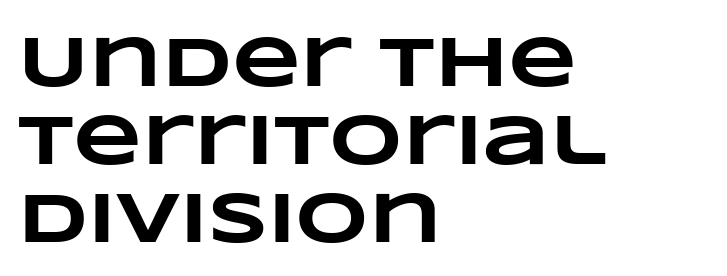
Q: Is the text bold? A: Yes.
Q: Is the text underlined? A: No.
Q: How is the paragraph aligned? A: Left-aligned.
Q: Is the spacing between letters normal or unusually wide? A: Normal.
Q: Is the spacing between lines tight, normal or loose? A: Tight.
Q: Width (condensed, normal, or wide)? A: Wide.
Q: Stroke contrast? A: Low.
Q: x-height? A: Large.
Q: Monospaced? A: No.
